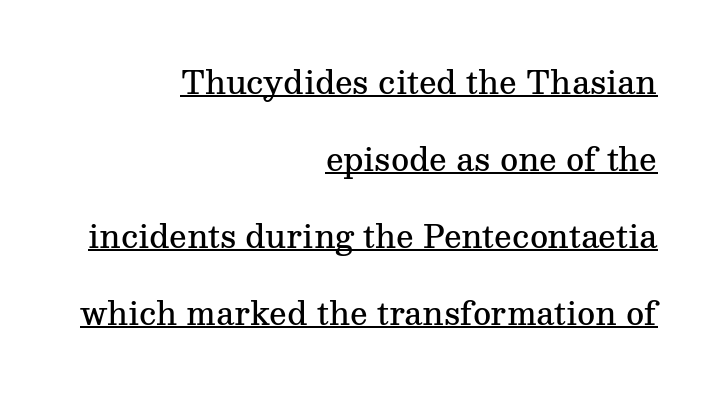
Q: Is the text bold? A: Semi-bold.
Q: Is the text italic (slanted)? A: No, it is upright.
Q: Is the typeface a serif or a sans-serif typeface? A: Serif.
Q: Is the text underlined? A: Yes.
Q: How is the paragraph aligned? A: Right-aligned.
Q: Is the spacing between letters normal or unusually wide? A: Normal.
Q: Is the spacing between lines tight, normal or loose? A: Loose.
Q: Width (condensed, normal, or wide)? A: Normal.
Q: Stroke contrast? A: Medium.
Q: x-height? A: Medium.
Q: Monospaced? A: No.
